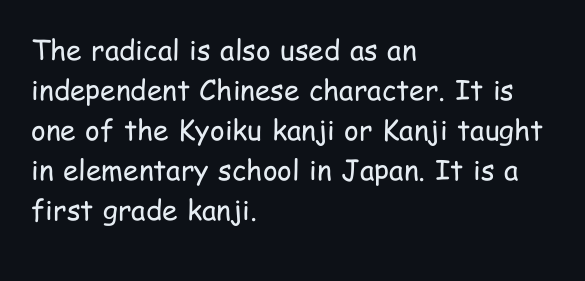
Tracking value appears to be zero — textbook default spacing. When letters stand straight like this, we call the style roman or upright. The typesetting does not lean heavy: it is not bold. Does the type have serifs? No, each stem ends abruptly.
